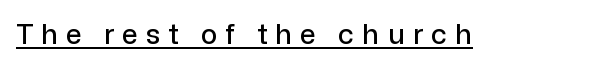
Q: Is the text italic (slanted)? A: No, it is upright.
Q: Is the typeface a serif or a sans-serif typeface? A: Sans-serif.
Q: Is the text underlined? A: Yes.
Q: Is the spacing between letters normal or unusually wide? A: Unusually wide.
Q: Width (condensed, normal, or wide)? A: Normal.
Q: Stroke contrast? A: Low.
Q: x-height? A: Medium.
Q: Monospaced? A: No.
